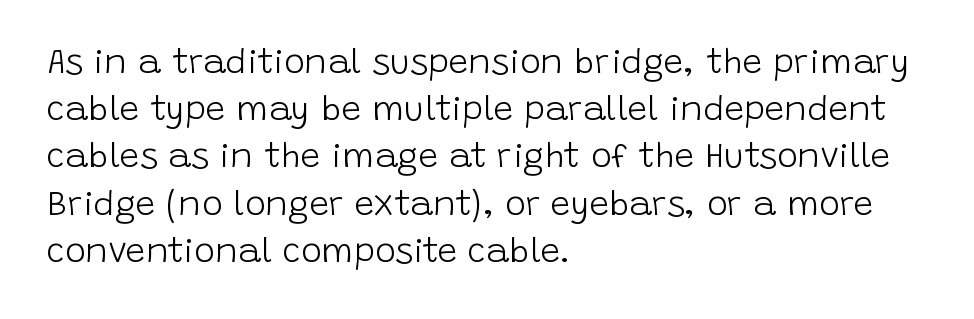
Q: Is the text bold? A: No.
Q: Is the text italic (slanted)? A: No, it is upright.
Q: Is the typeface a serif or a sans-serif typeface? A: Sans-serif.
Q: Is the text underlined? A: No.
Q: How is the paragraph aligned? A: Left-aligned.
Q: Is the spacing between letters normal or unusually wide? A: Normal.
Q: Is the spacing between lines tight, normal or loose? A: Normal.
Q: Width (condensed, normal, or wide)? A: Normal.
Q: Stroke contrast? A: Low.
Q: x-height? A: Large.
Q: Monospaced? A: No.
